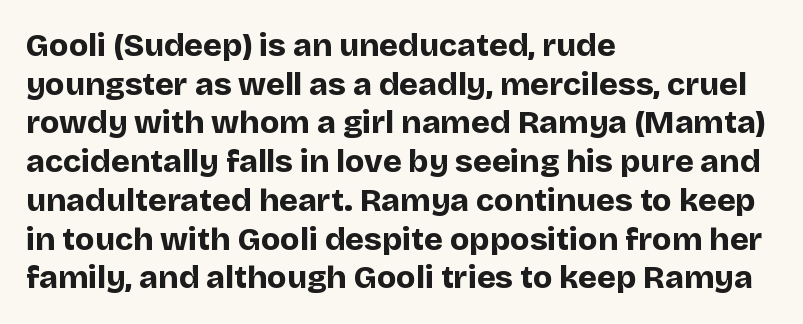
Q: Is the text bold? A: Yes.
Q: Is the text italic (slanted)? A: No, it is upright.
Q: Is the typeface a serif or a sans-serif typeface? A: Sans-serif.
Q: Is the text underlined? A: No.
Q: How is the paragraph aligned? A: Left-aligned.
Q: Is the spacing between letters normal or unusually wide? A: Normal.
Q: Width (condensed, normal, or wide)? A: Normal.
Q: Stroke contrast? A: Low.
Q: x-height? A: Large.
Q: Monospaced? A: No.
